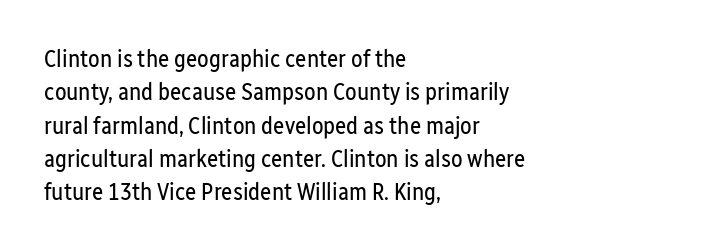
The image shows 24 px text type, upright; set left-aligned, normal line spacing (1.39x), normal letter spacing, not underlined.
